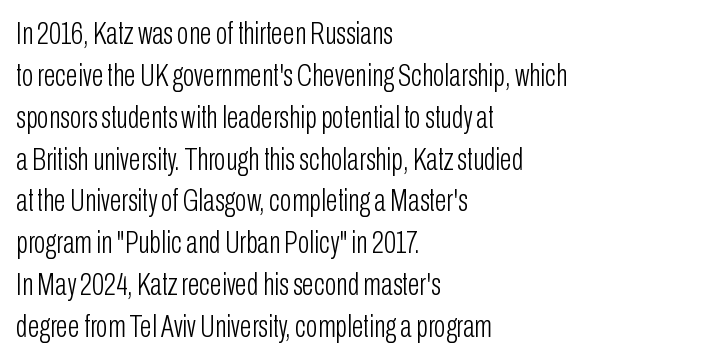
Q: Is the text bold? A: No.
Q: Is the text italic (slanted)? A: No, it is upright.
Q: Is the typeface a serif or a sans-serif typeface? A: Sans-serif.
Q: Is the text underlined? A: No.
Q: How is the paragraph aligned? A: Left-aligned.
Q: Is the spacing between letters normal or unusually wide? A: Normal.
Q: Is the spacing between lines tight, normal or loose? A: Normal.
Q: Width (condensed, normal, or wide)? A: Condensed.
Q: Stroke contrast? A: Low.
Q: x-height? A: Medium.
Q: Monospaced? A: No.
